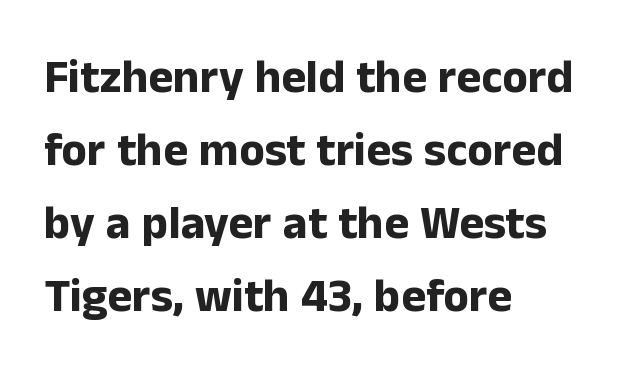
{"serif": "no", "italic": "no", "bold": "yes", "weight": "bold", "width": "normal", "stroke_contrast": "low", "x_height": "medium", "monospaced": "no", "underline": "no", "align": "left", "line_spacing": "normal", "line_spacing_ratio": 1.55, "letter_spacing": "normal", "letter_spacing_em": 0.0, "glyph_px": 47}
